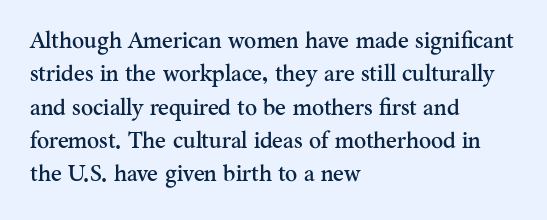
Q: Is the text italic (slanted)? A: No, it is upright.
Q: Is the text underlined? A: No.
Q: How is the paragraph aligned? A: Left-aligned.
Q: Is the spacing between letters normal or unusually wide? A: Normal.
Q: Is the spacing between lines tight, normal or loose? A: Normal.
